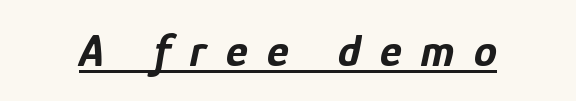
The font is running at its bold setting. The typography opts for an oblique posture over an upright one. Each line of the rendering has a horizontal stroke beneath the glyphs. Proportional: the letters do not fall into vertical columns. Compared with typical body copy, the letter spacing here is much looser.
